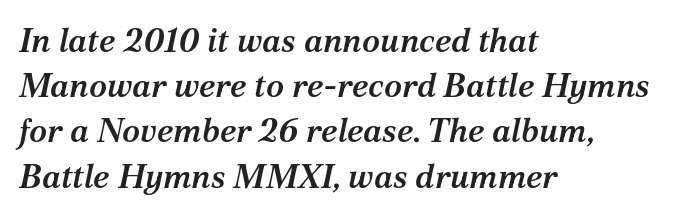
This rendering features lettering with no underline. The compositor pushed each line to the left boundary. Spacing verdict: proportional, widths tailored to each character. Observe the ordinary spacing: letters are neighbours, not strangers. The rendering uses a semibold face; strokes are thickened but not to full bold. The glyphs in this specimen are seriffed.
